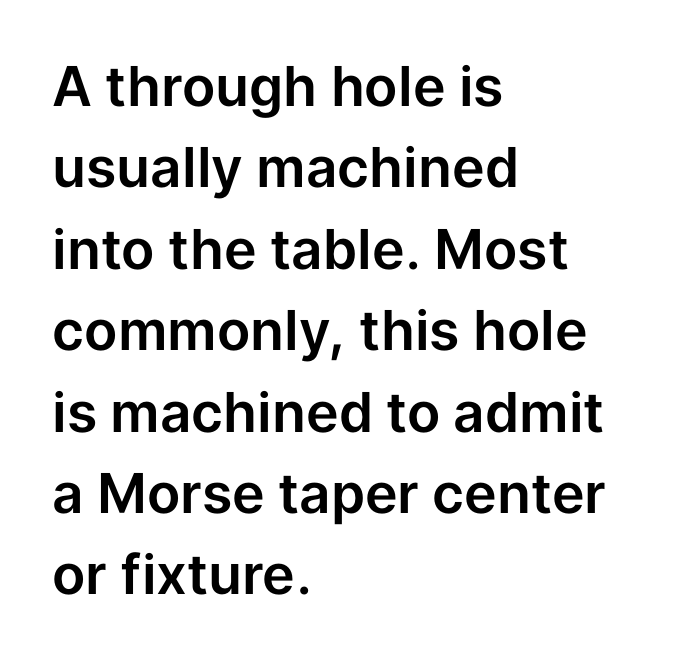
The image shows 55 px sans-serif type, upright; set left-aligned, normal line spacing (1.48x), normal letter spacing, not underlined; low stroke contrast and a medium x-height.
